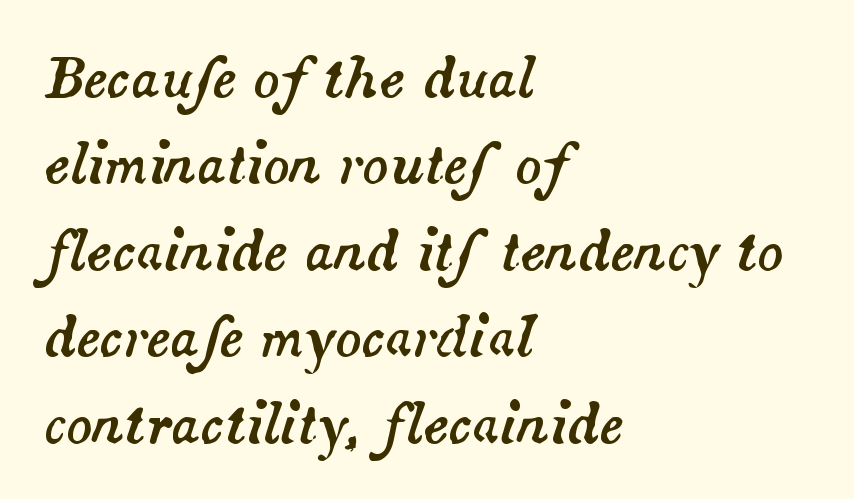
The image shows 54 px text type, italic (leaning right); set left-aligned, normal line spacing (1.6x), normal letter spacing, not underlined; medium stroke contrast and a small x-height.
